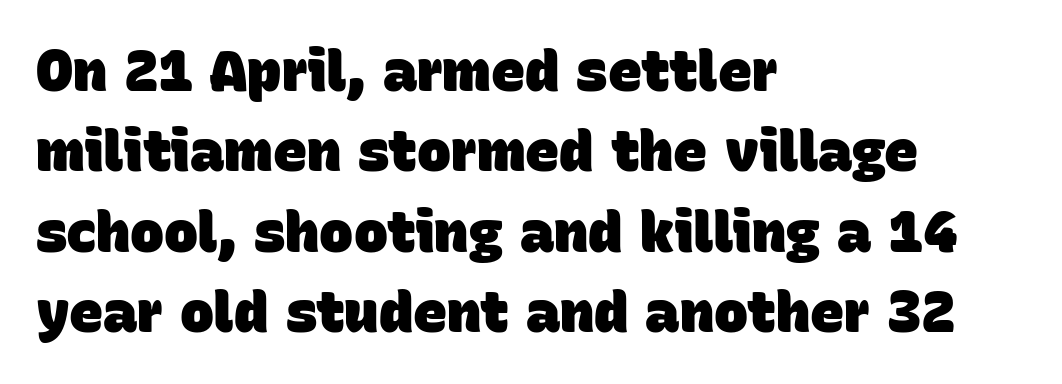
The image shows 57 px heavy sans-serif type; set left-aligned, normal line spacing (1.41x), normal letter spacing, not underlined; low stroke contrast and a large x-height.
